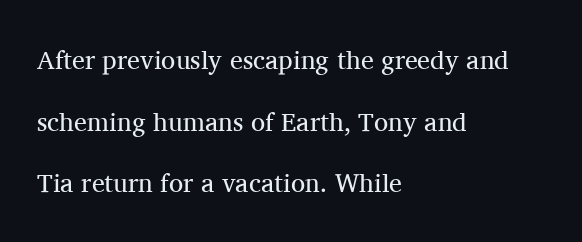
{"italic": "no", "bold": "no", "underline": "no", "align": "left", "line_spacing": "loose", "line_spacing_ratio": 2.37, "letter_spacing": "normal", "letter_spacing_em": 0.0, "glyph_px": 26}
